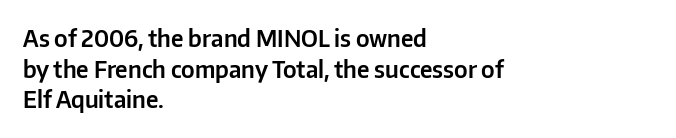
A typesetter would call this leading conventional body-copy spacing. No italicization has been applied; the sample stays upright. Tracking value appears to be zero — textbook default spacing. Short and long lines alike share a common starting point at left. Decoration check: the copy has no underline.
